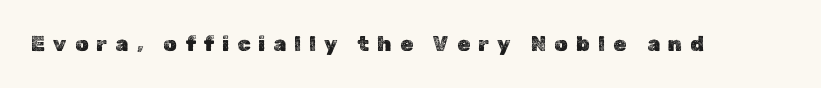
{"italic": "no", "underline": "no", "letter_spacing": "wide", "letter_spacing_em": 0.39, "glyph_px": 21}
